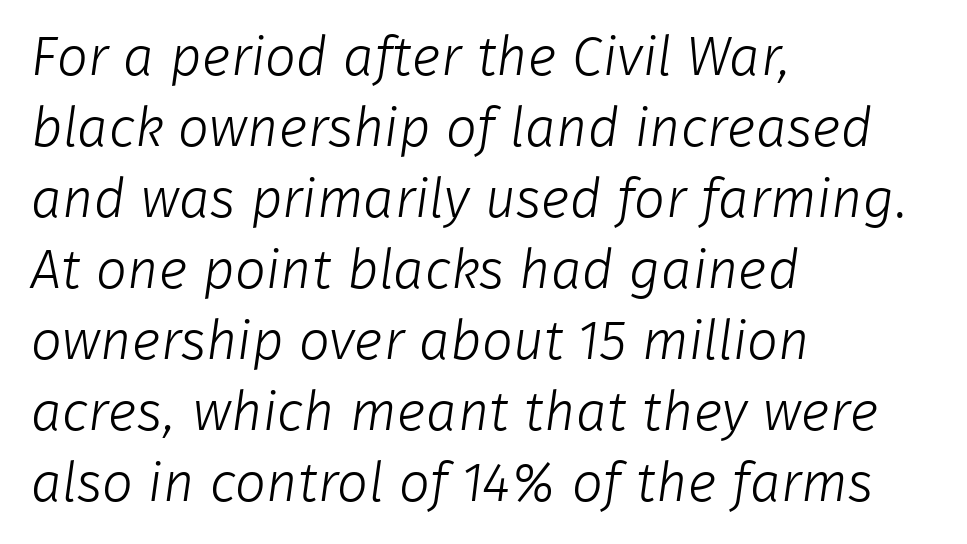
{"serif": "no", "bold": "no", "weight": "light", "width": "normal", "stroke_contrast": "low", "x_height": "medium", "monospaced": "no", "underline": "no", "align": "left", "line_spacing": "normal", "line_spacing_ratio": 1.29, "letter_spacing": "normal", "letter_spacing_em": 0.0, "glyph_px": 55}
